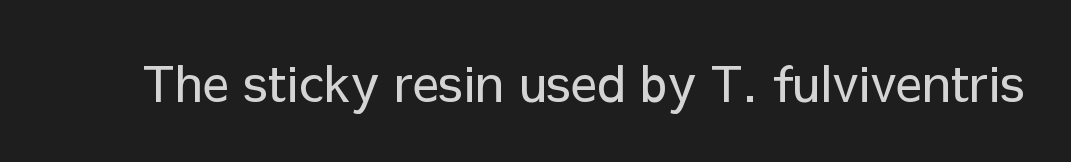
The image shows 50 px regular-weight sans-serif type, upright; set normal letter spacing, not underlined; low stroke contrast and a medium x-height.
